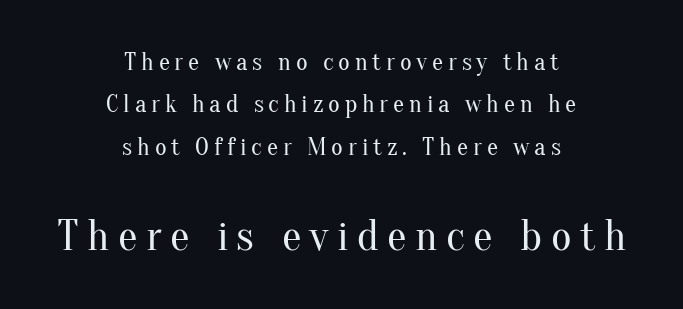
{"serif": "yes", "italic": "no", "bold": "no", "weight": "regular", "width": "normal", "stroke_contrast": "medium", "x_height": "small", "monospaced": "no", "underline": "no", "align": "center", "line_spacing": "normal", "line_spacing_ratio": 1.7, "larger_block": "second", "size_ratio": 1.76, "glyph_px": 44}
